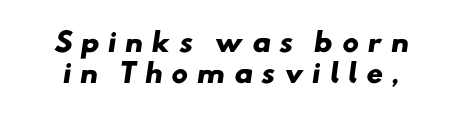
Plain, unruled lines of type. Does extra space separate the letters? Yes, quite a lot of it. Heft: maximum for text — a bold.
